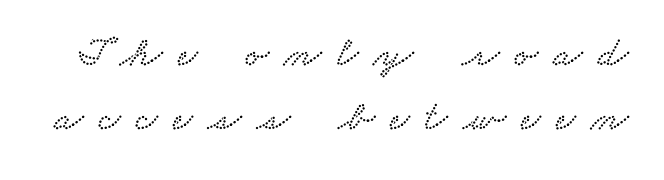
{"serif": "yes", "width": "wide", "stroke_contrast": "low", "x_height": "small", "monospaced": "no", "underline": "no", "line_spacing": "normal", "line_spacing_ratio": 1.48, "letter_spacing": "wide", "letter_spacing_em": 0.36, "glyph_px": 43}
